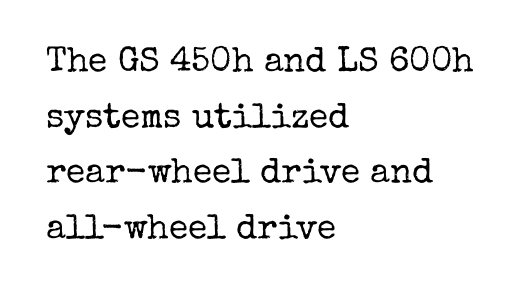
Q: Is the text bold? A: No.
Q: Is the text italic (slanted)? A: No, it is upright.
Q: Is the typeface a serif or a sans-serif typeface? A: Serif.
Q: Is the text underlined? A: No.
Q: How is the paragraph aligned? A: Left-aligned.
Q: Is the spacing between letters normal or unusually wide? A: Normal.
Q: Is the spacing between lines tight, normal or loose? A: Normal.
Q: Width (condensed, normal, or wide)? A: Normal.
Q: Stroke contrast? A: Low.
Q: x-height? A: Medium.
Q: Monospaced? A: No.
